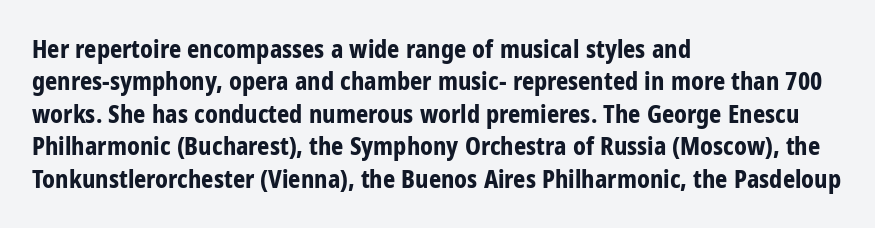
Whoever set this chose a conventional vertical rhythm. Emphasis by weight is at full strength: bold. The setting favours the left margin, as ordinary paragraphs usually do. Glance below the letters and you will spot only blank space. Rendered with straight, roman letterforms.
